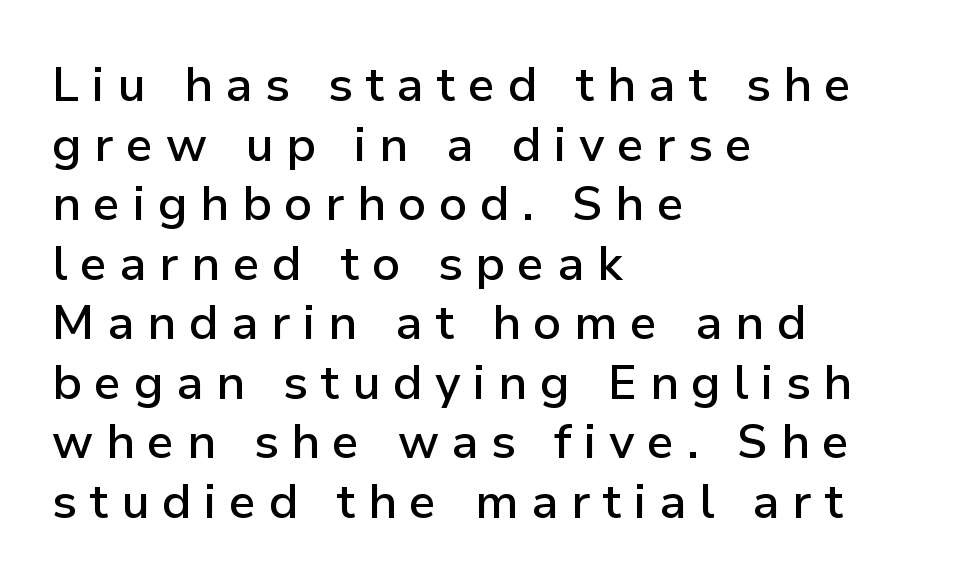
Q: Is the text bold? A: Semi-bold.
Q: Is the text italic (slanted)? A: No, it is upright.
Q: Is the typeface a serif or a sans-serif typeface? A: Sans-serif.
Q: Is the text underlined? A: No.
Q: How is the paragraph aligned? A: Left-aligned.
Q: Is the spacing between letters normal or unusually wide? A: Unusually wide.
Q: Width (condensed, normal, or wide)? A: Normal.
Q: Stroke contrast? A: Low.
Q: x-height? A: Medium.
Q: Monospaced? A: No.
